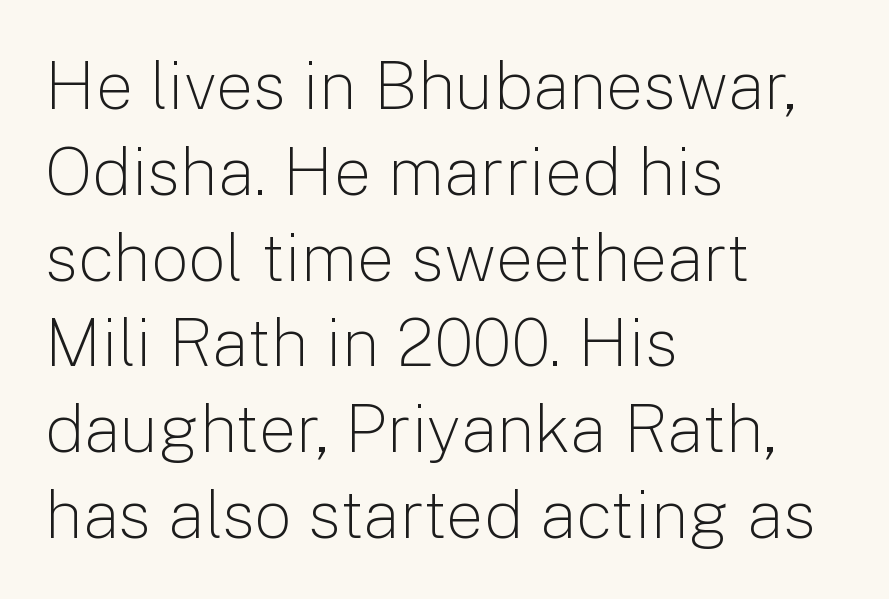
Characters remain perfectly vertical along every line. Interline gaps are of average width in this sample. The rendering uses natural spacing where letterforms have individual widths. This reads as an unemphasized weight, regular at the heaviest.
